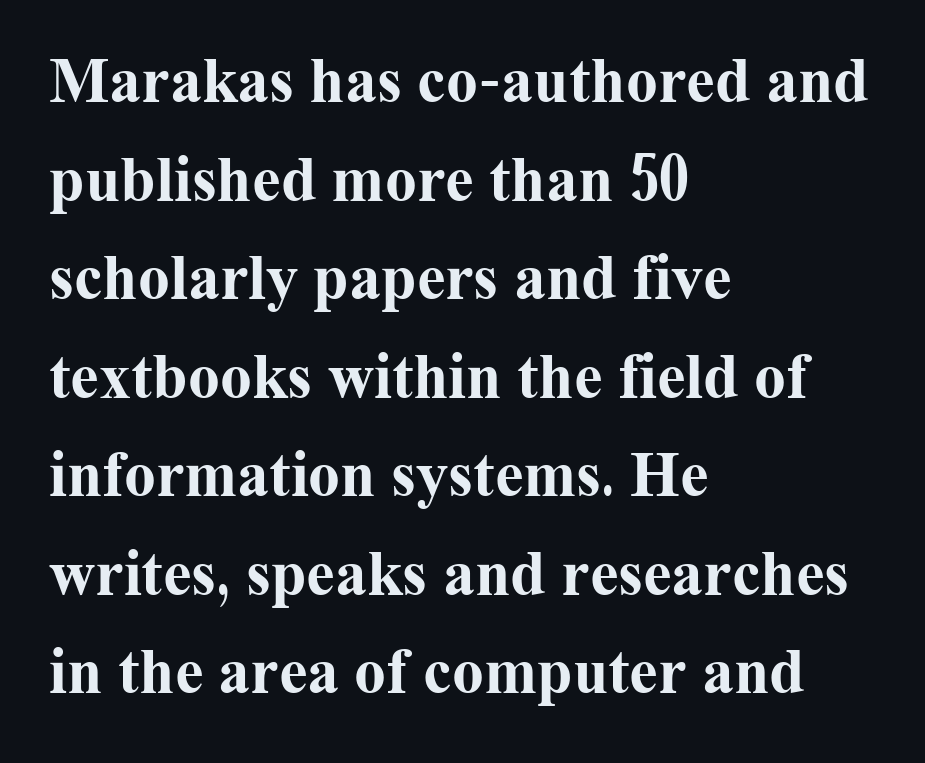
{"serif": "yes", "italic": "no", "bold": "yes", "weight": "bold", "width": "normal", "stroke_contrast": "medium", "x_height": "medium", "monospaced": "no", "underline": "no", "align": "left", "line_spacing": "normal", "line_spacing_ratio": 1.54, "letter_spacing": "normal", "letter_spacing_em": 0.0, "glyph_px": 64}
